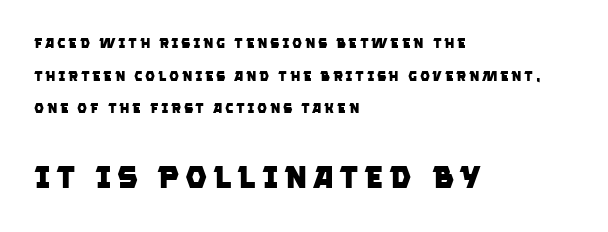
The image shows 31 px heavy sans-serif type; set left-aligned, loose line spacing (2.33x), not underlined; the second (bottom) block is 2.21x larger; low stroke contrast and a large x-height.
